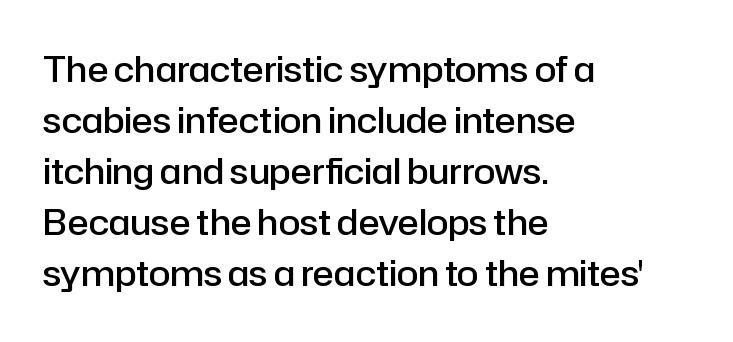
The image shows 35 px semibold sans-serif type, upright; set left-aligned, normal line spacing (1.46x), normal letter spacing, not underlined; low stroke contrast and a medium x-height.
